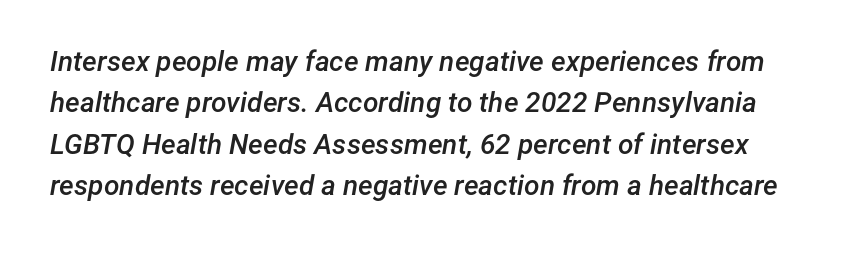
{"italic": "yes", "lean": "right", "slant_degrees": 12, "bold": "semi", "weight": "semibold", "width": "normal", "stroke_contrast": "low", "x_height": "medium", "monospaced": "no", "underline": "no", "line_spacing": "normal", "line_spacing_ratio": 1.48, "letter_spacing": "normal", "letter_spacing_em": 0.0, "glyph_px": 28}
